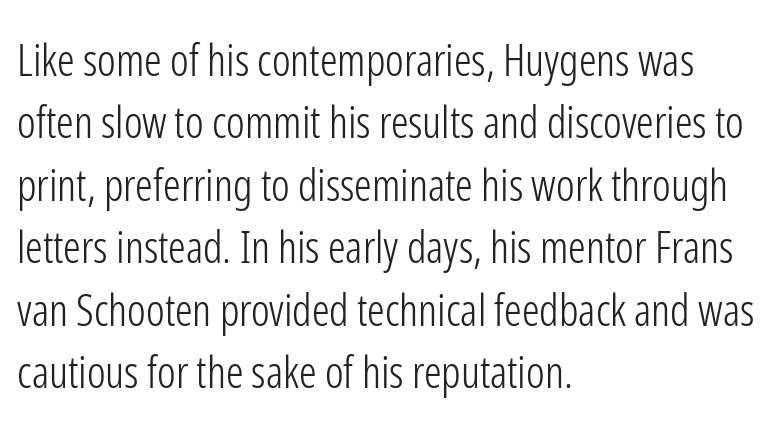
The image shows 44 px light, condensed sans-serif type, upright; set left-aligned, normal line spacing (1.42x), normal letter spacing, not underlined; low stroke contrast and a medium x-height.
